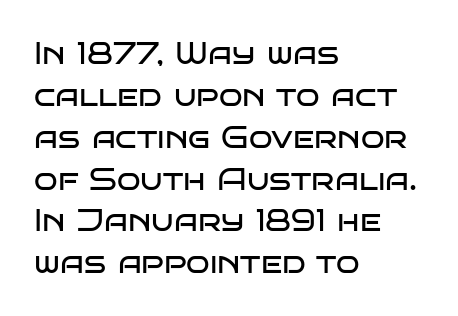
The image shows 31 px regular-weight, wide sans-serif type, upright; set left-aligned, normal line spacing (1.35x), normal letter spacing, not underlined; low stroke contrast and a large x-height.
